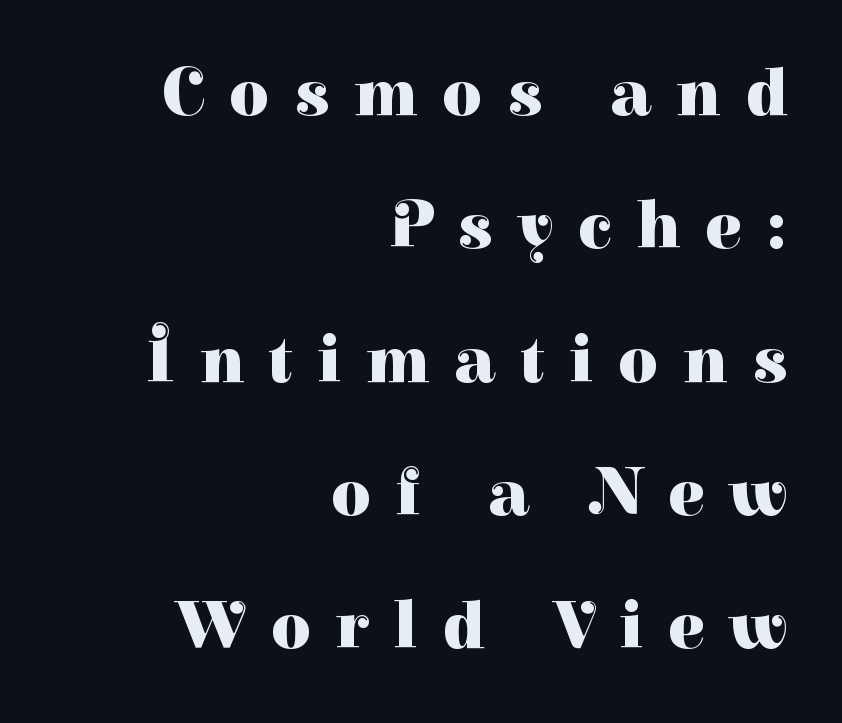
{"serif": "yes", "italic": "no", "bold": "yes", "weight": "heavy", "width": "normal", "stroke_contrast": "high", "x_height": "medium", "monospaced": "no", "underline": "no", "align": "right", "line_spacing": "loose", "line_spacing_ratio": 1.96, "letter_spacing": "wide", "letter_spacing_em": 0.37, "glyph_px": 68}
